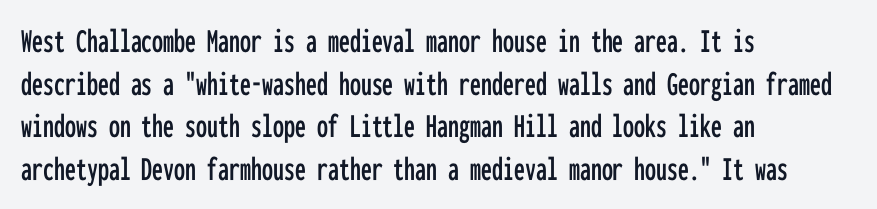
The image shows 35 px condensed sans-serif type, upright, monospaced; set left-aligned, line spacing 1.22x, normal letter spacing, not underlined; low stroke contrast and a medium x-height.
